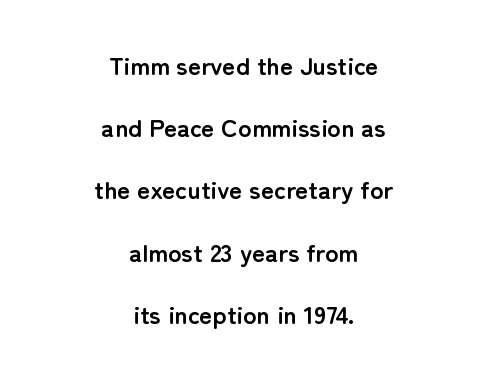
{"italic": "no", "bold": "yes", "underline": "no", "align": "center", "line_spacing": "loose", "line_spacing_ratio": 2.49, "letter_spacing": "normal", "letter_spacing_em": 0.0, "glyph_px": 25}
